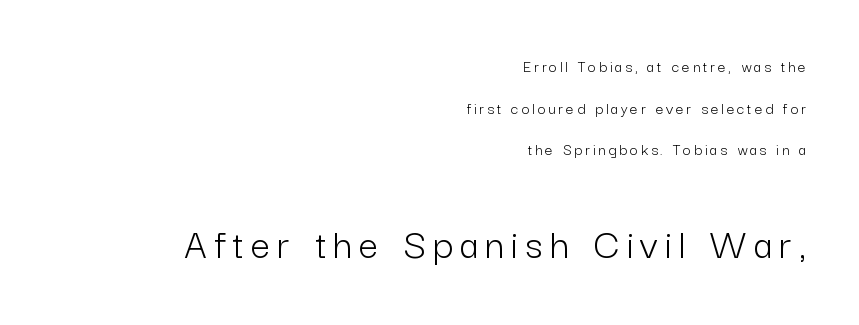
Q: Is the text bold? A: No.
Q: Is the text italic (slanted)? A: No, it is upright.
Q: Is the typeface a serif or a sans-serif typeface? A: Sans-serif.
Q: Is the text underlined? A: No.
Q: How is the paragraph aligned? A: Right-aligned.
Q: Is the spacing between lines tight, normal or loose? A: Loose.
Q: Which block of text is set in a larger size, the first (top) or the second (bottom)? A: The second (bottom) one.
Q: Width (condensed, normal, or wide)? A: Normal.
Q: Stroke contrast? A: Low.
Q: x-height? A: Medium.
Q: Monospaced? A: No.
